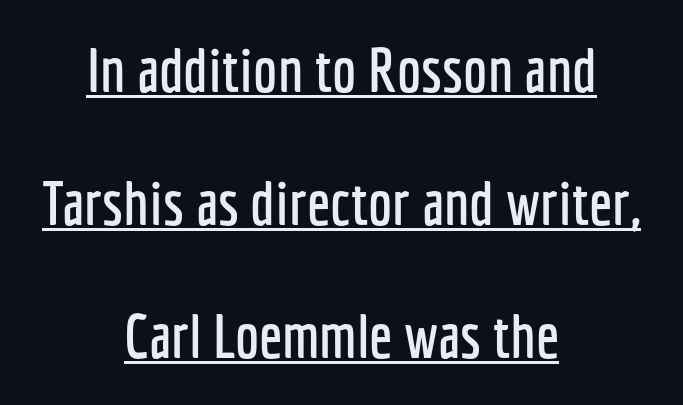
Q: Is the text italic (slanted)? A: No, it is upright.
Q: Is the typeface a serif or a sans-serif typeface? A: Sans-serif.
Q: Is the text underlined? A: Yes.
Q: How is the paragraph aligned? A: Centered.
Q: Is the spacing between letters normal or unusually wide? A: Normal.
Q: Is the spacing between lines tight, normal or loose? A: Loose.
Q: Width (condensed, normal, or wide)? A: Condensed.
Q: Stroke contrast? A: Low.
Q: x-height? A: Medium.
Q: Monospaced? A: No.
